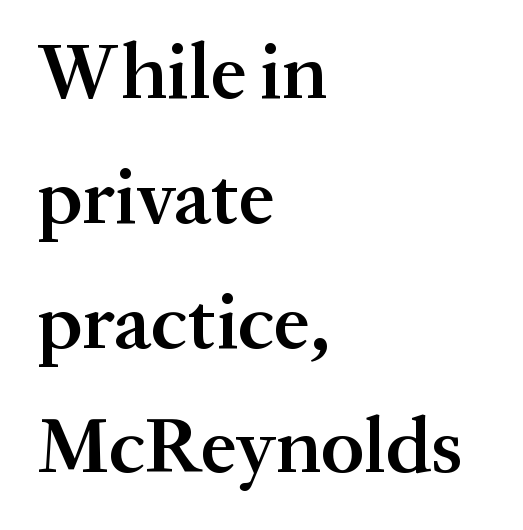
Q: Is the text bold? A: Semi-bold.
Q: Is the text italic (slanted)? A: No, it is upright.
Q: Is the typeface a serif or a sans-serif typeface? A: Serif.
Q: Is the text underlined? A: No.
Q: How is the paragraph aligned? A: Left-aligned.
Q: Is the spacing between letters normal or unusually wide? A: Normal.
Q: Is the spacing between lines tight, normal or loose? A: Normal.
Q: Width (condensed, normal, or wide)? A: Normal.
Q: Stroke contrast? A: Medium.
Q: x-height? A: Medium.
Q: Monospaced? A: No.
